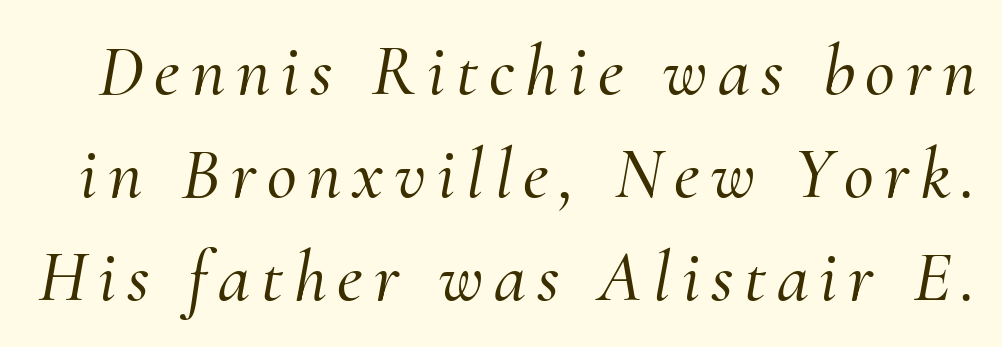
This sample has the flowing, uneven cadence of proportional lettering. Anything drawn beneath the words? Only blank space. In terms of leading, this rendering sits right in the middle. Looking at the ascenders, they clearly lean. Type style note: has serifs.
